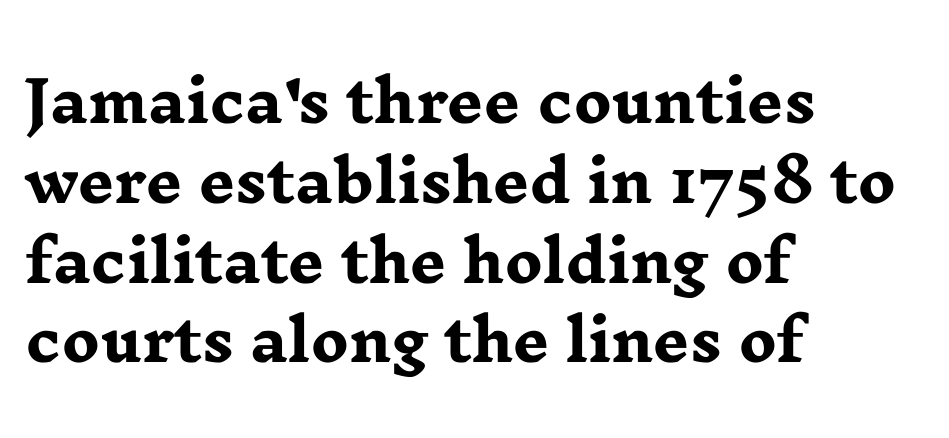
{"serif": "yes", "italic": "no", "bold": "yes", "weight": "heavy", "width": "wide", "stroke_contrast": "low", "x_height": "medium", "monospaced": "no", "underline": "no", "align": "left", "line_spacing": "normal", "line_spacing_ratio": 1.4, "letter_spacing": "normal", "letter_spacing_em": 0.0, "glyph_px": 57}
